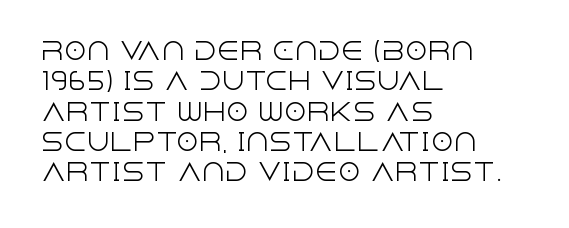
The image shows 23 px text type, upright; set left-aligned, normal line spacing (1.32x), normal letter spacing, not underlined.
